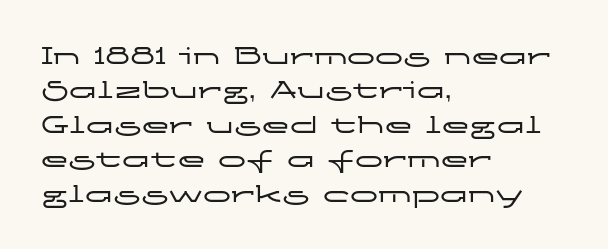
{"serif": "no", "italic": "no", "width": "wide", "stroke_contrast": "low", "x_height": "medium", "monospaced": "no", "underline": "no", "align": "left", "line_spacing_ratio": 1.23, "letter_spacing": "normal", "letter_spacing_em": 0.0, "glyph_px": 28}
